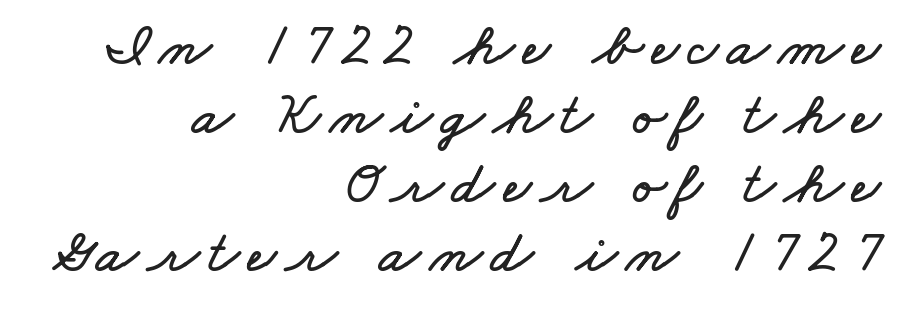
The image shows 61 px wide type; set right-aligned, tight line spacing (1.13x), not underlined; low stroke contrast and a small x-height.
